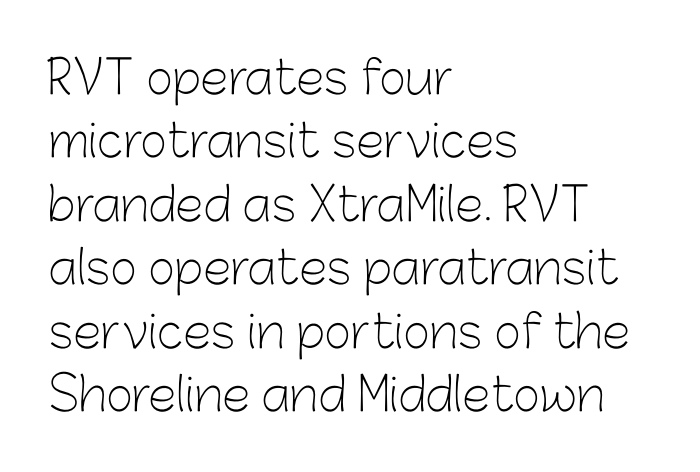
{"serif": "no", "italic": "no", "bold": "no", "weight": "light", "width": "normal", "stroke_contrast": "low", "x_height": "medium", "monospaced": "no", "underline": "no", "align": "left", "line_spacing": "normal", "line_spacing_ratio": 1.38, "letter_spacing": "normal", "letter_spacing_em": 0.0, "glyph_px": 46}
